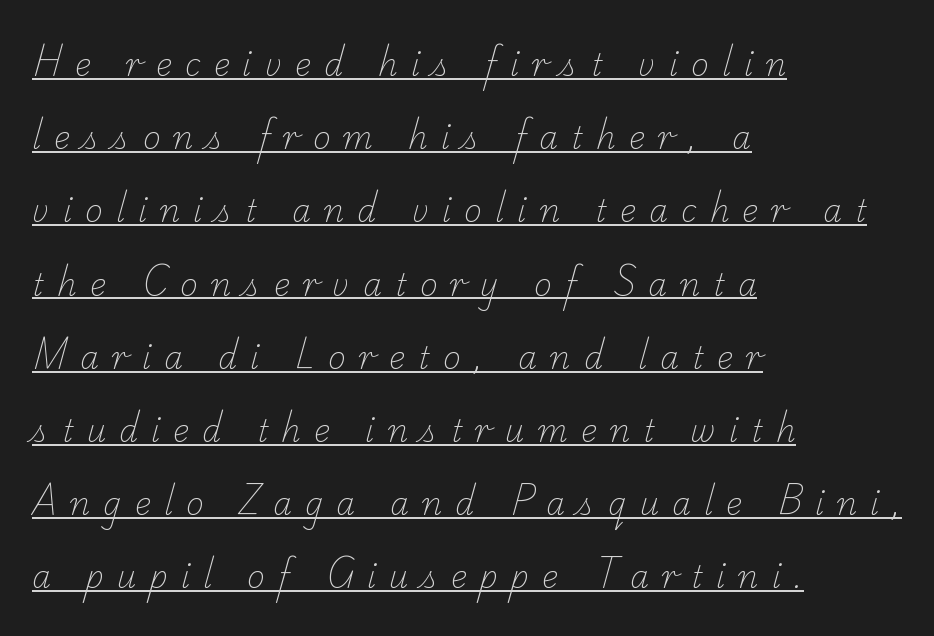
The image shows 30 px light serif type; set left-aligned, loose line spacing (2.44x), unusually wide letter spacing (+0.44 em), underlined; low stroke contrast and a small x-height.
